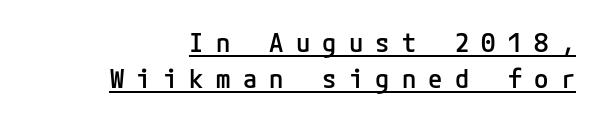
Caption: lettering with a line underneath. Summary of vertical rhythm: regular, with standard interline spacing. Every row of glyphs terminates at an identical x-position on the right. Bold? Not quite — semibold, heavier than regular but stopping short. There is plenty of visible air inserted between adjacent glyphs. This is the regular roman posture of the typeface.
